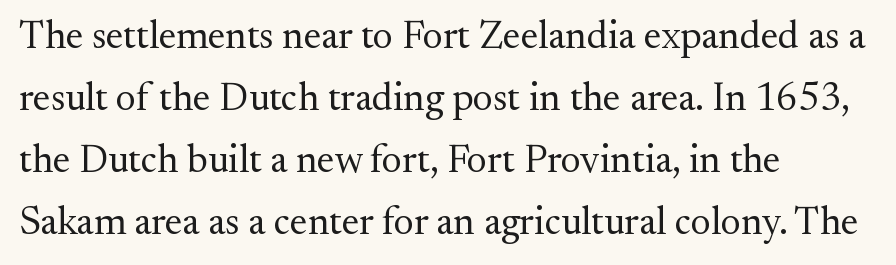
Tall strokes in this sample are plumb rather than angled. The strip under each line holds only bare page. The typeface chosen for these lines features serifs. The horizontal fit of the characters is conventional and even. Is the block centered? No — it sits flush against the left margin. The strokes carry an ordinary text weight at most.
